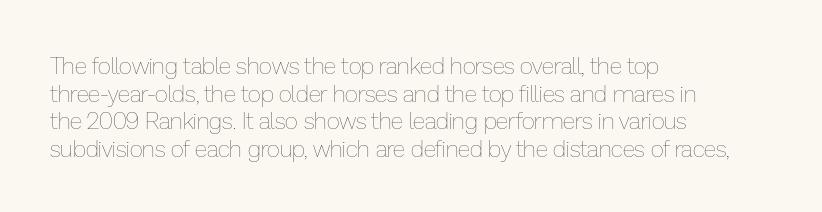
Unlike italic type, these characters show no tilt at all. The string is rendered with underlining switched off. The lines are quadded left. Tracking here is standard; glyphs follow each other at the usual distance. The letters look calm and open, with moderate or lighter stems.
